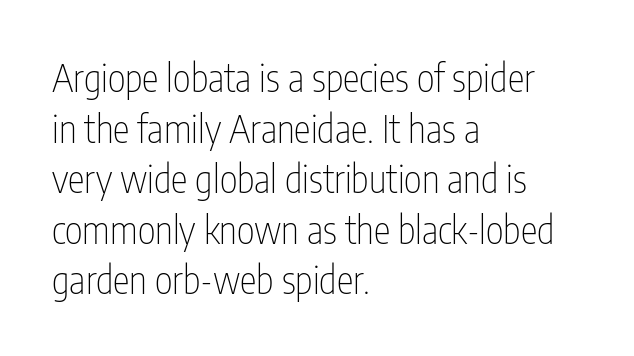
Does the leading feel generous? No, just average. The typeface has the unassuming heft of standard copy or less. One-word summary of the alignment: left. A clean baseline with only descenders dipping below it. This rendering employs a face without finishing strokes, i.e., a sans-serif.
